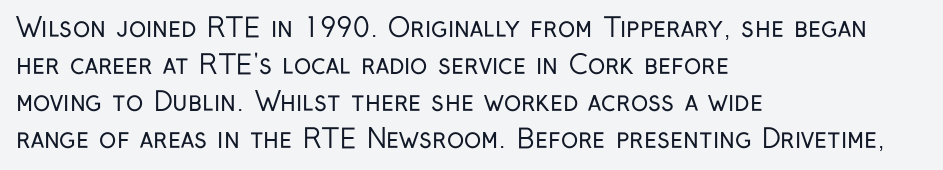
The image shows 26 px text type, upright; set left-aligned, normal line spacing (1.42x), normal letter spacing, not underlined.
